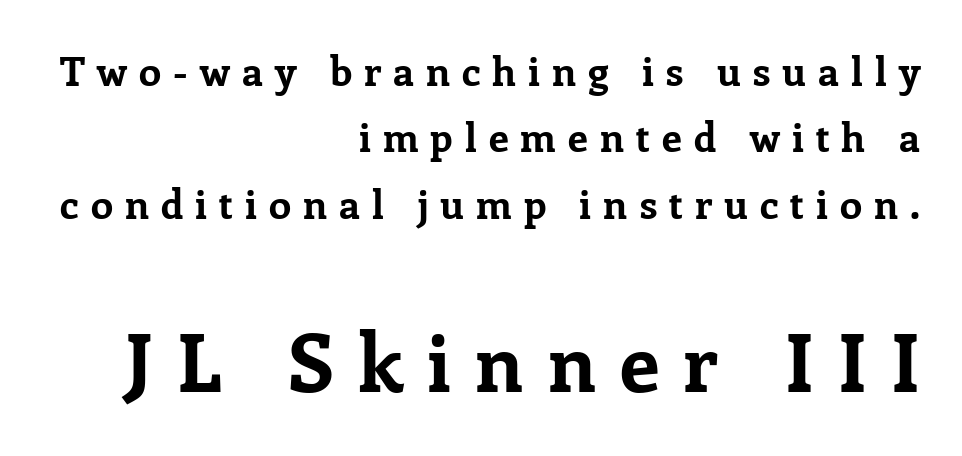
Small over large — that's the arrangement of the two blocks here. Yep, those are serifs on the letters. Nope, not italic — everything's standing straight. Varying glyph widths throughout — classic text-font behaviour. Compared with typical paragraphs, the rows here are spaced about the same. Honestly, the letter spacing is so wide it's the main thing you notice.
